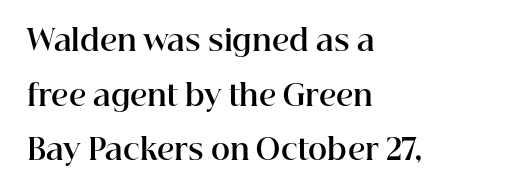
{"serif": "yes", "italic": "no", "bold": "yes", "weight": "bold", "width": "normal", "stroke_contrast": "high", "x_height": "medium", "monospaced": "no", "underline": "no", "align": "left", "line_spacing_ratio": 1.88, "letter_spacing": "normal", "letter_spacing_em": 0.0, "glyph_px": 29}
